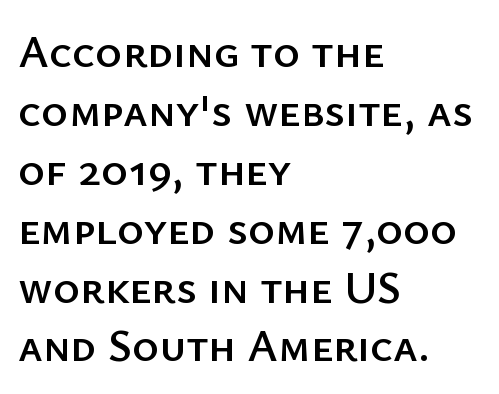
Any mark beneath the type? The region is blank. The rag falls on the right side of this text block. This sample uses plain, unmodified letter spacing. The space between consecutive lines is moderate. The typography opts for an upright posture over an oblique one.
